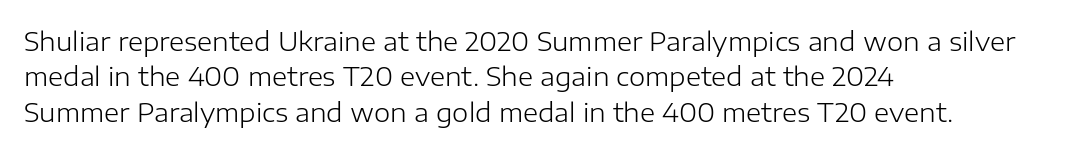
{"italic": "no", "bold": "no", "underline": "no", "align": "left", "line_spacing": "normal", "line_spacing_ratio": 1.36, "letter_spacing": "normal", "letter_spacing_em": 0.0, "glyph_px": 26}
